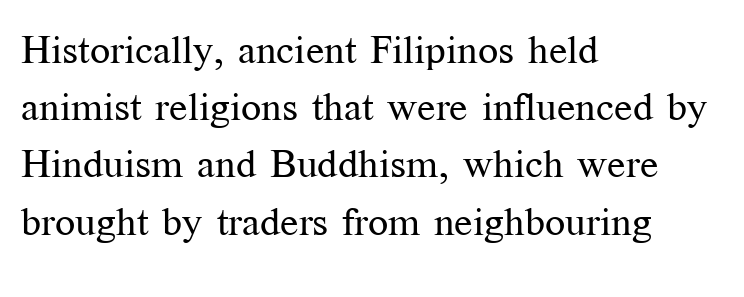
The image shows 40 px regular-weight serif type, upright; set left-aligned, normal line spacing (1.43x), normal letter spacing, not underlined; medium stroke contrast and a medium x-height.
